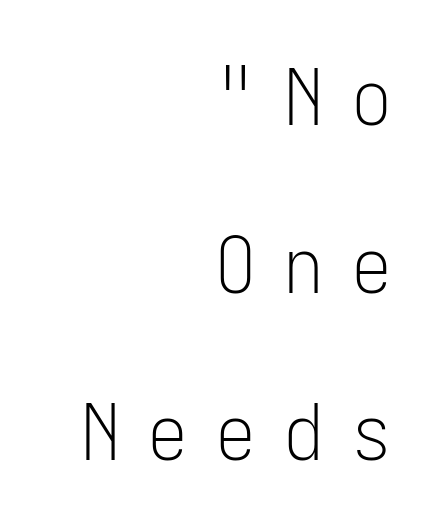
Q: Is the text bold? A: No.
Q: Is the text italic (slanted)? A: No, it is upright.
Q: Is the typeface a serif or a sans-serif typeface? A: Sans-serif.
Q: Is the text underlined? A: No.
Q: How is the paragraph aligned? A: Right-aligned.
Q: Is the spacing between letters normal or unusually wide? A: Unusually wide.
Q: Is the spacing between lines tight, normal or loose? A: Loose.
Q: Width (condensed, normal, or wide)? A: Condensed.
Q: Stroke contrast? A: Low.
Q: x-height? A: Medium.
